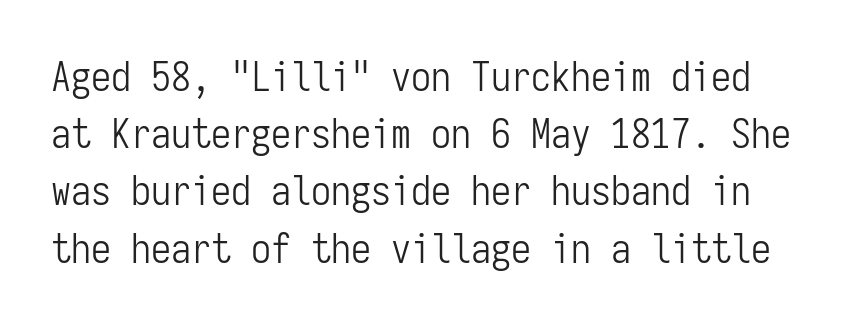
{"serif": "no", "italic": "no", "bold": "no", "weight": "light", "width": "condensed", "stroke_contrast": "low", "x_height": "medium", "monospaced": "yes", "underline": "no", "line_spacing": "normal", "line_spacing_ratio": 1.43, "letter_spacing": "normal", "letter_spacing_em": 0.0, "glyph_px": 40}
